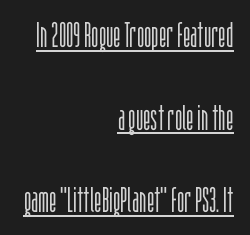
{"serif": "no", "italic": "no", "bold": "no", "weight": "light", "width": "condensed", "stroke_contrast": "low", "x_height": "large", "monospaced": "no", "underline": "yes", "align": "right", "line_spacing": "loose", "line_spacing_ratio": 2.36, "letter_spacing": "normal", "letter_spacing_em": 0.0, "glyph_px": 35}
